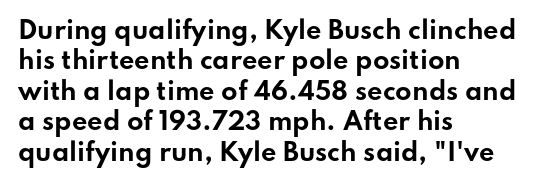
{"italic": "no", "bold": "yes", "underline": "no", "align": "left", "line_spacing": "normal", "line_spacing_ratio": 1.27, "letter_spacing": "normal", "letter_spacing_em": 0.0, "glyph_px": 24}
